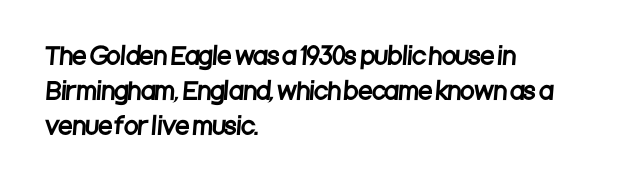
The image shows 23 px text type; set left-aligned, normal line spacing (1.52x), normal letter spacing, not underlined.
